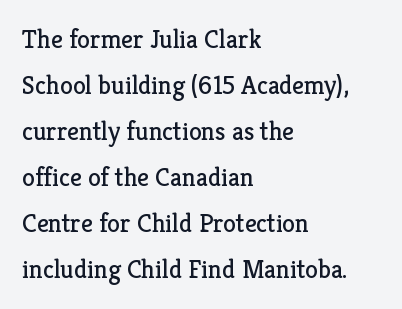
Q: Is the text bold? A: No.
Q: Is the text italic (slanted)? A: No, it is upright.
Q: Is the text underlined? A: No.
Q: How is the paragraph aligned? A: Left-aligned.
Q: Is the spacing between letters normal or unusually wide? A: Normal.
